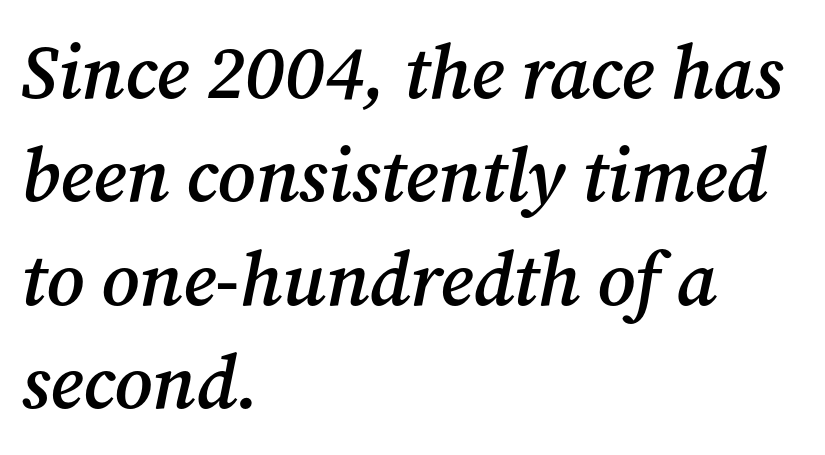
{"serif": "yes", "italic": "yes", "lean": "right", "slant_degrees": 12, "bold": "semi", "weight": "semibold", "width": "normal", "stroke_contrast": "medium", "x_height": "medium", "monospaced": "no", "underline": "no", "align": "left", "line_spacing": "normal", "line_spacing_ratio": 1.38, "letter_spacing": "normal", "letter_spacing_em": 0.0, "glyph_px": 75}
